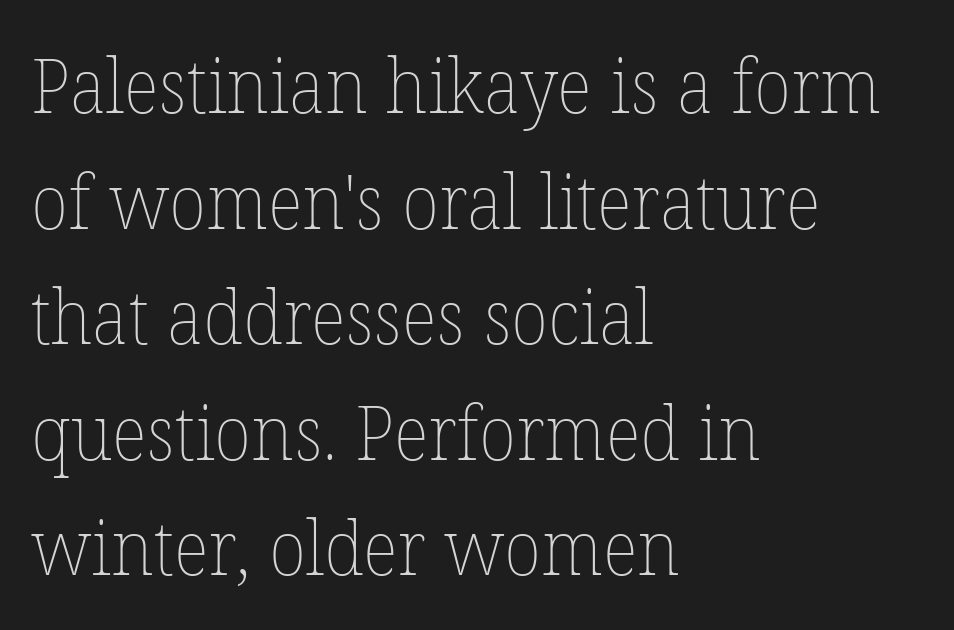
The image shows 76 px thin type, upright; set left-aligned, normal line spacing (1.52x), normal letter spacing, not underlined; low stroke contrast and a medium x-height.
